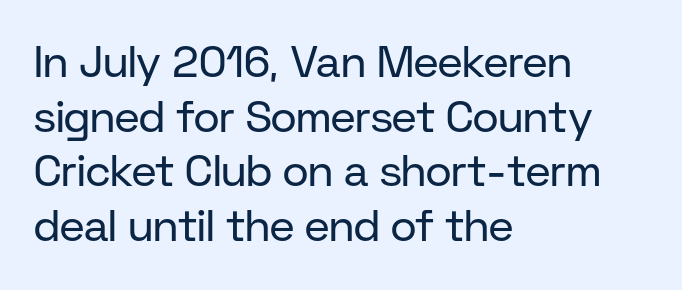
The letters stand upright; this is a roman face. Regarding serifs, this sample does without them. Descenders hang freely into open space. Leftover space on each line is placed entirely after the last word.
